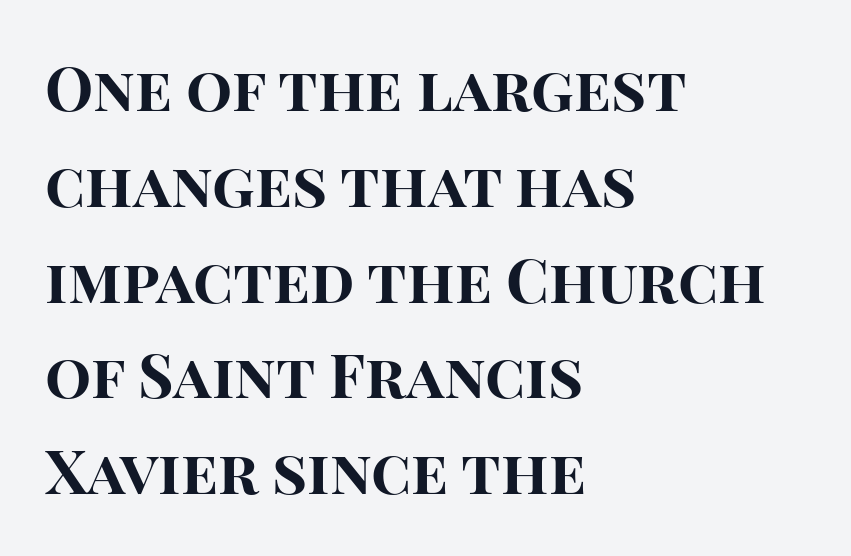
Honestly, the row spacing looks completely unremarkable. I'd describe the lettering as bold — thick and assertive. The rendering uses natural spacing where letterforms have individual widths. Ascenders rise straight up at ninety degrees.
